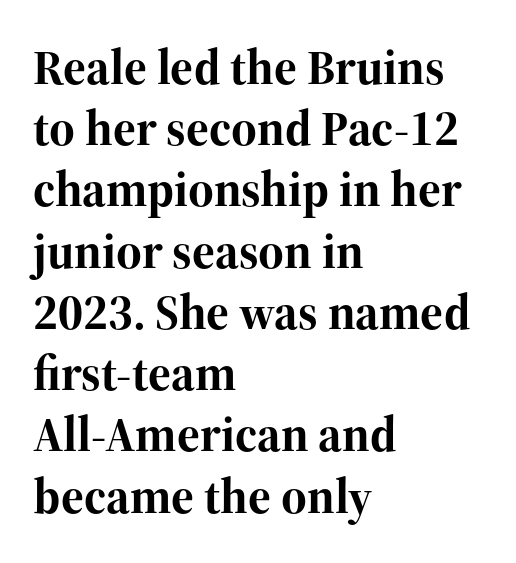
{"serif": "yes", "italic": "no", "bold": "yes", "weight": "bold", "width": "normal", "stroke_contrast": "high", "x_height": "medium", "monospaced": "no", "underline": "no", "align": "left", "line_spacing": "normal", "line_spacing_ratio": 1.25, "letter_spacing": "normal", "letter_spacing_em": 0.0, "glyph_px": 49}
